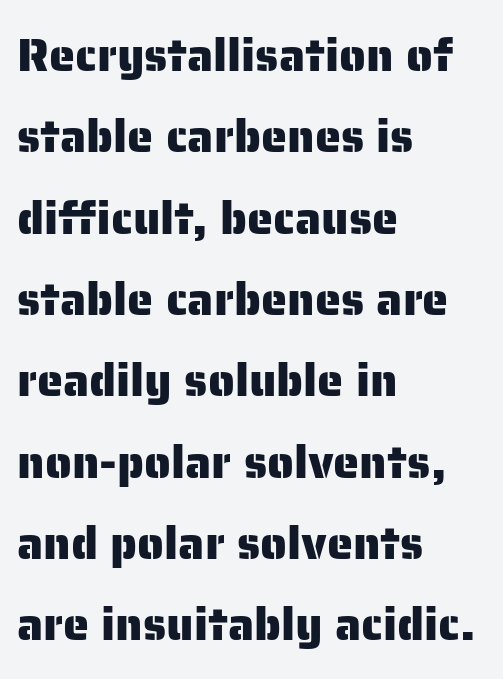
Q: Is the text italic (slanted)? A: No, it is upright.
Q: Is the typeface a serif or a sans-serif typeface? A: Sans-serif.
Q: Is the text underlined? A: No.
Q: How is the paragraph aligned? A: Left-aligned.
Q: Is the spacing between letters normal or unusually wide? A: Normal.
Q: Width (condensed, normal, or wide)? A: Normal.
Q: Stroke contrast? A: Low.
Q: x-height? A: Medium.
Q: Monospaced? A: No.
